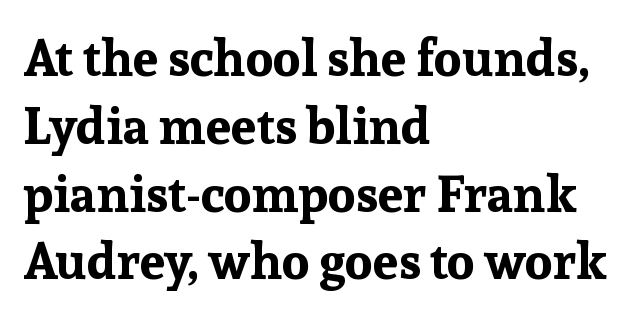
Q: Is the text bold? A: Yes.
Q: Is the text italic (slanted)? A: No, it is upright.
Q: Is the typeface a serif or a sans-serif typeface? A: Serif.
Q: Is the text underlined? A: No.
Q: How is the paragraph aligned? A: Left-aligned.
Q: Is the spacing between letters normal or unusually wide? A: Normal.
Q: Is the spacing between lines tight, normal or loose? A: Normal.
Q: Width (condensed, normal, or wide)? A: Normal.
Q: Stroke contrast? A: Low.
Q: x-height? A: Medium.
Q: Monospaced? A: No.
